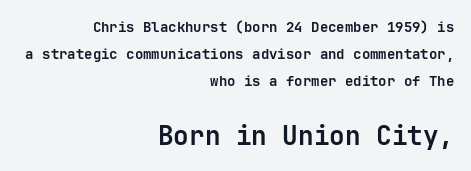
Q: Is the text bold? A: Yes.
Q: Is the text italic (slanted)? A: No, it is upright.
Q: Is the text underlined? A: No.
Q: How is the paragraph aligned? A: Right-aligned.
Q: Is the spacing between letters normal or unusually wide? A: Normal.
Q: Is the spacing between lines tight, normal or loose? A: Loose.
Q: Which block of text is set in a larger size, the first (top) or the second (bottom)? A: The second (bottom) one.
